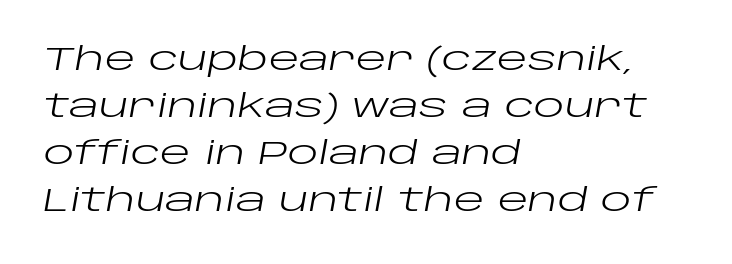
Q: Is the text bold? A: No.
Q: Is the text italic (slanted)? A: Yes, it leans right by about 10 degrees.
Q: Is the text underlined? A: No.
Q: How is the paragraph aligned? A: Left-aligned.
Q: Is the spacing between letters normal or unusually wide? A: Normal.
Q: Is the spacing between lines tight, normal or loose? A: Normal.
Q: Width (condensed, normal, or wide)? A: Wide.
Q: Stroke contrast? A: Low.
Q: x-height? A: Large.
Q: Monospaced? A: No.
